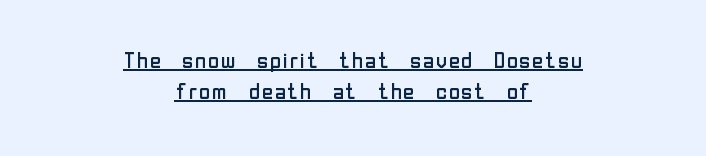
{"italic": "no", "bold": "no", "underline": "yes", "align": "center", "line_spacing": "normal", "line_spacing_ratio": 1.42, "letter_spacing": "normal", "letter_spacing_em": 0.0, "glyph_px": 22}
